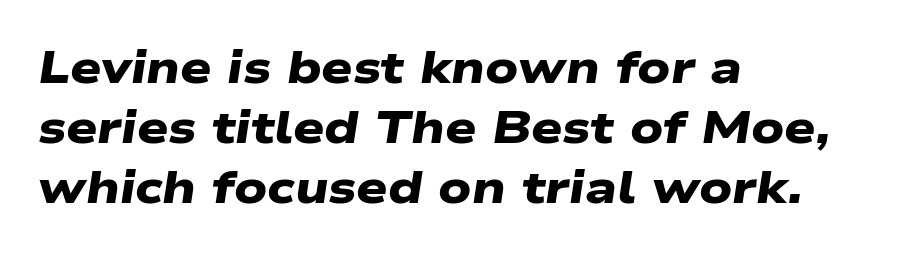
The image shows 44 px heavy, wide sans-serif type; set left-aligned, normal line spacing (1.36x), normal letter spacing, not underlined; low stroke contrast and a medium x-height.
